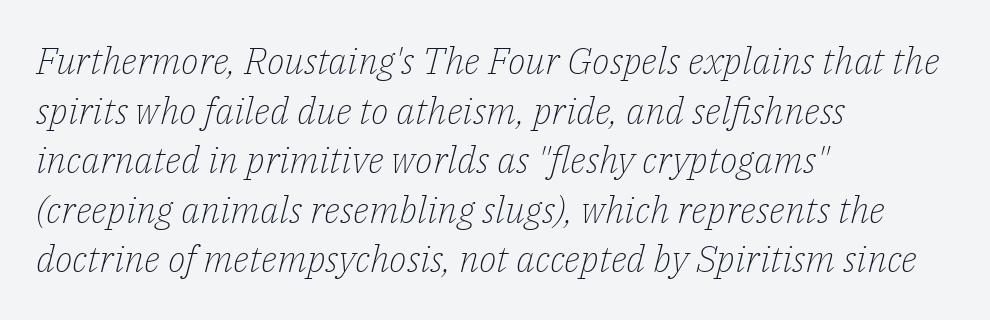
{"serif": "yes", "italic": "yes", "lean": "right", "slant_degrees": 14, "bold": "no", "weight": "light", "width": "normal", "stroke_contrast": "low", "x_height": "medium", "monospaced": "no", "underline": "no", "align": "left", "line_spacing": "normal", "line_spacing_ratio": 1.34, "letter_spacing": "normal", "letter_spacing_em": 0.0, "glyph_px": 37}
